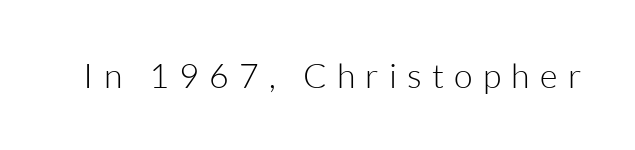
The image shows 34 px light sans-serif type, upright; set unusually wide letter spacing (+0.3 em), not underlined; low stroke contrast and a medium x-height.
